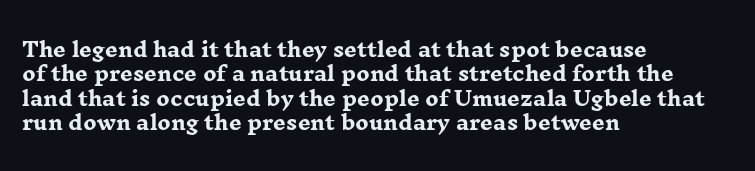
Q: Is the text bold? A: Yes.
Q: Is the text italic (slanted)? A: No, it is upright.
Q: Is the text underlined? A: No.
Q: How is the paragraph aligned? A: Left-aligned.
Q: Is the spacing between letters normal or unusually wide? A: Normal.
